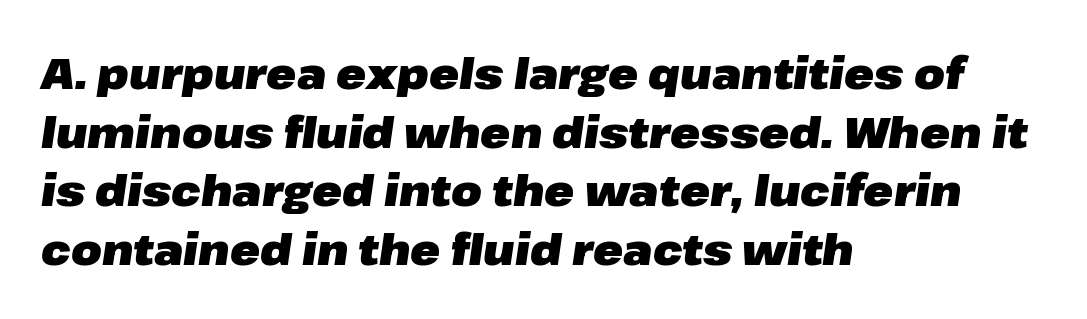
Q: Is the text bold? A: Yes.
Q: Is the text italic (slanted)? A: Yes, it leans right by about 8 degrees.
Q: Is the text underlined? A: No.
Q: How is the paragraph aligned? A: Left-aligned.
Q: Is the spacing between letters normal or unusually wide? A: Normal.
Q: Is the spacing between lines tight, normal or loose? A: Normal.
Q: Width (condensed, normal, or wide)? A: Normal.
Q: Stroke contrast? A: Low.
Q: x-height? A: Medium.
Q: Monospaced? A: No.
